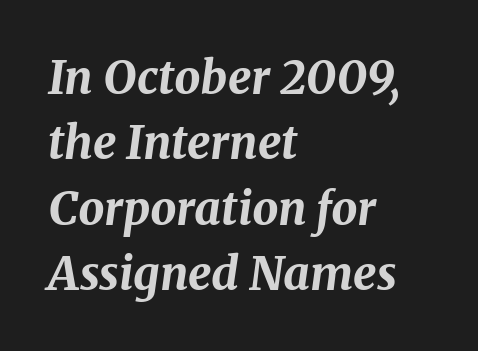
Q: Is the text bold? A: Yes.
Q: Is the text italic (slanted)? A: Yes, it leans right by about 8 degrees.
Q: Is the text underlined? A: No.
Q: How is the paragraph aligned? A: Left-aligned.
Q: Is the spacing between letters normal or unusually wide? A: Normal.
Q: Is the spacing between lines tight, normal or loose? A: Normal.
Q: Width (condensed, normal, or wide)? A: Normal.
Q: Stroke contrast? A: Medium.
Q: x-height? A: Medium.
Q: Monospaced? A: No.
